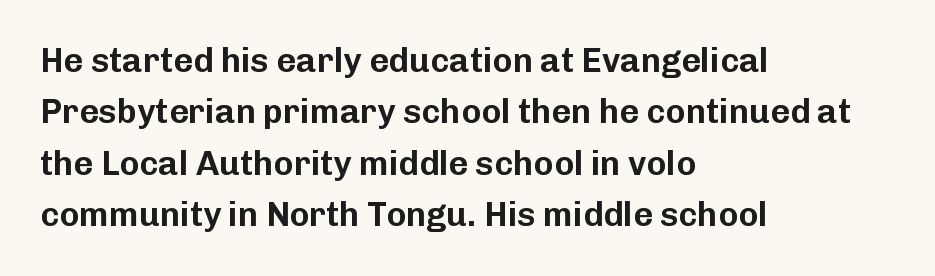
Q: Is the text italic (slanted)? A: No, it is upright.
Q: Is the typeface a serif or a sans-serif typeface? A: Sans-serif.
Q: Is the text underlined? A: No.
Q: How is the paragraph aligned? A: Left-aligned.
Q: Is the spacing between letters normal or unusually wide? A: Normal.
Q: Is the spacing between lines tight, normal or loose? A: Normal.
Q: Width (condensed, normal, or wide)? A: Normal.
Q: Stroke contrast? A: Low.
Q: x-height? A: Medium.
Q: Monospaced? A: No.
